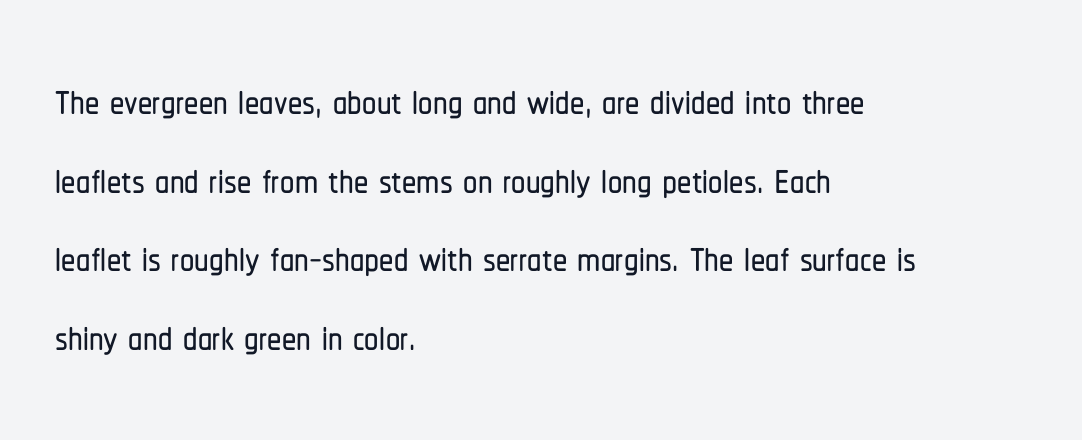
Leading: standard. This sample uses plain, unmodified letter spacing. The letters advance in unequal steps, a hallmark of proportional type. Posture: straight, roman, zero tilt. Typographically, this falls in the sans-serif category.
